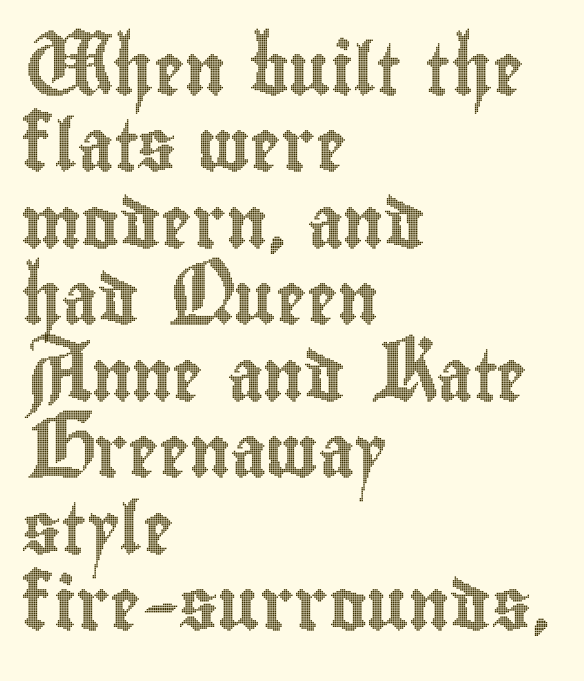
Q: Is the text italic (slanted)? A: No, it is upright.
Q: Is the text underlined? A: No.
Q: How is the paragraph aligned? A: Left-aligned.
Q: Is the spacing between letters normal or unusually wide? A: Normal.
Q: Is the spacing between lines tight, normal or loose? A: Normal.
Q: Width (condensed, normal, or wide)? A: Condensed.
Q: x-height? A: Small.
Q: Monospaced? A: No.
